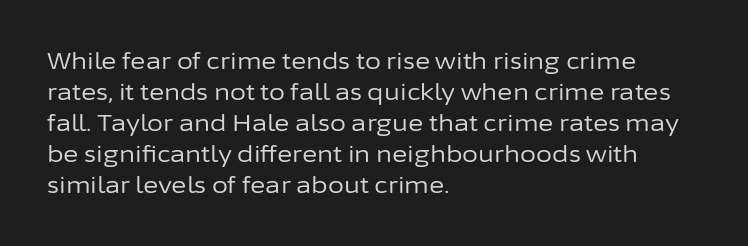
Q: Is the text bold? A: No.
Q: Is the text italic (slanted)? A: No, it is upright.
Q: Is the text underlined? A: No.
Q: How is the paragraph aligned? A: Left-aligned.
Q: Is the spacing between letters normal or unusually wide? A: Normal.
Q: Is the spacing between lines tight, normal or loose? A: Normal.
